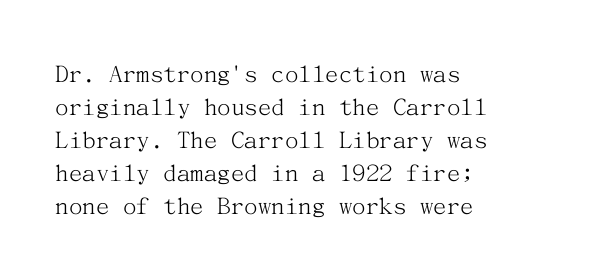
{"italic": "no", "bold": "no", "underline": "no", "align": "left", "line_spacing_ratio": 1.22, "letter_spacing": "normal", "letter_spacing_em": 0.0, "glyph_px": 27}
